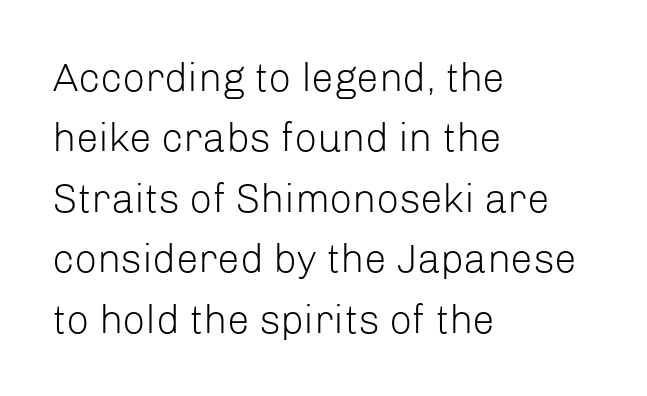
These lines are rendered in a variable-pitch font. A typesetter would label this face a sans. Between one letter and the next there's only the usual sliver of space. No chunkiness to these letters — they're not bold. A normal amount of white space separates one row of letters from the next.
